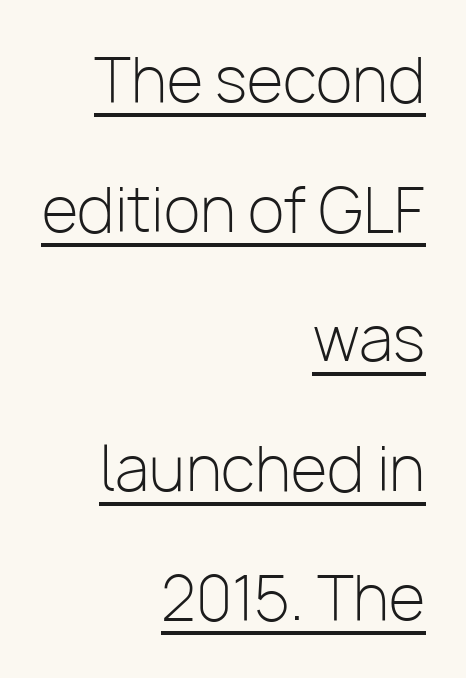
{"serif": "no", "italic": "no", "bold": "no", "weight": "light", "width": "normal", "stroke_contrast": "low", "x_height": "medium", "monospaced": "no", "underline": "yes", "align": "right", "line_spacing": "loose", "line_spacing_ratio": 2.16, "letter_spacing": "normal", "letter_spacing_em": 0.0, "glyph_px": 60}
